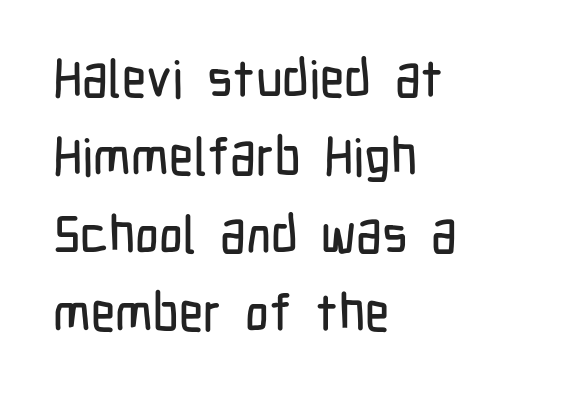
{"serif": "no", "italic": "no", "width": "condensed", "stroke_contrast": "low", "x_height": "medium", "monospaced": "no", "underline": "no", "align": "left", "line_spacing": "normal", "line_spacing_ratio": 1.5, "letter_spacing": "normal", "letter_spacing_em": 0.0, "glyph_px": 52}
